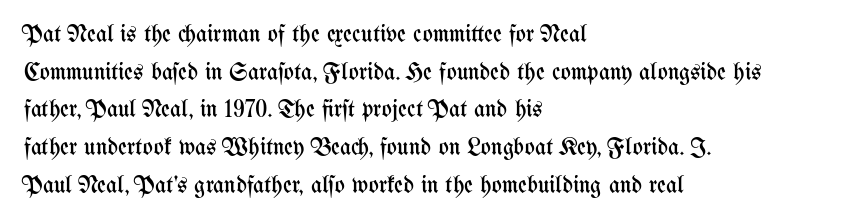
The image shows 24 px text type, upright; set left-aligned, normal line spacing (1.57x), normal letter spacing, not underlined.
